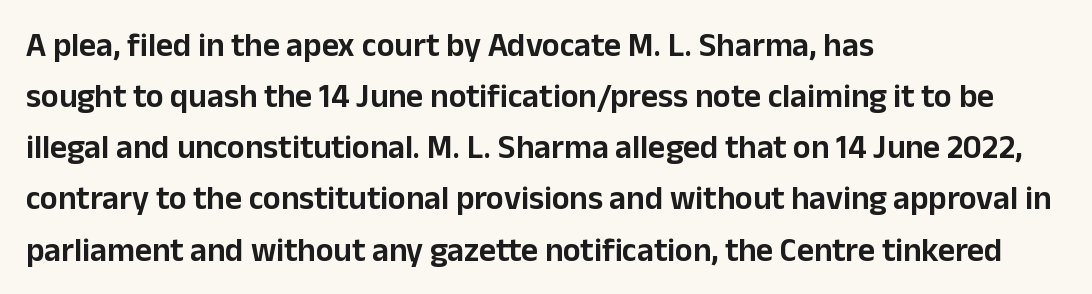
The image shows 33 px sans-serif type, upright; set left-aligned, normal line spacing (1.55x), normal letter spacing, not underlined; low stroke contrast and a medium x-height.
